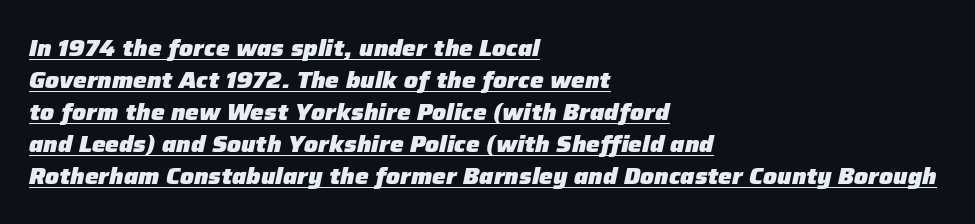
The image shows 23 px bold type, italic (leaning right); set left-aligned, normal line spacing (1.39x), normal letter spacing, underlined.
